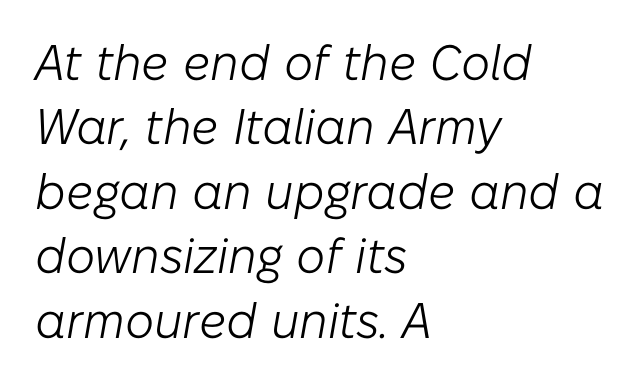
{"italic": "yes", "lean": "right", "slant_degrees": 10, "bold": "no", "weight": "light", "width": "normal", "stroke_contrast": "low", "x_height": "medium", "monospaced": "no", "underline": "no", "align": "left", "line_spacing": "normal", "line_spacing_ratio": 1.29, "letter_spacing": "normal", "letter_spacing_em": 0.0, "glyph_px": 50}
